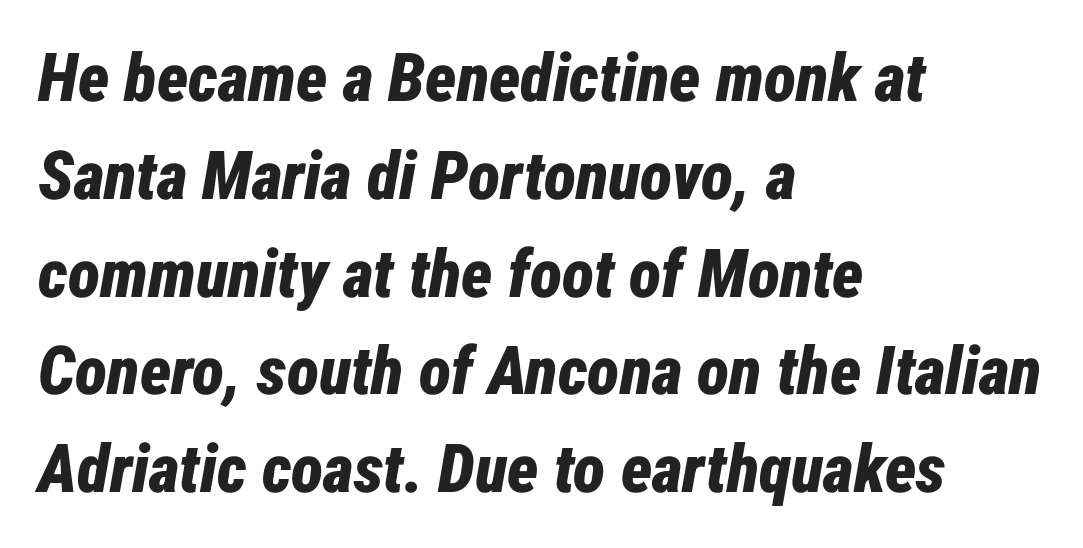
Proportional: the letters do not fall into vertical columns. Descenders hang freely into open space. Does the leading feel generous? No, just average. The horizontal fit of the characters is conventional and even. The passage shown is emphatically bold.
